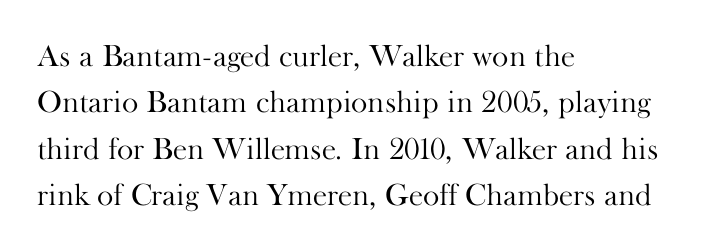
{"serif": "yes", "italic": "no", "bold": "no", "weight": "light", "width": "normal", "stroke_contrast": "high", "x_height": "small", "monospaced": "no", "underline": "no", "align": "left", "line_spacing": "normal", "line_spacing_ratio": 1.5, "letter_spacing": "normal", "letter_spacing_em": 0.0, "glyph_px": 31}
